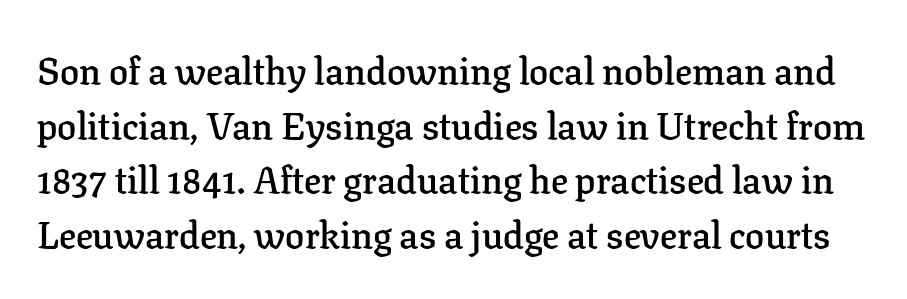
{"serif": "yes", "italic": "no", "bold": "semi", "weight": "semibold", "width": "normal", "stroke_contrast": "low", "x_height": "medium", "monospaced": "no", "underline": "no", "line_spacing": "normal", "line_spacing_ratio": 1.44, "letter_spacing": "normal", "letter_spacing_em": 0.0, "glyph_px": 38}
